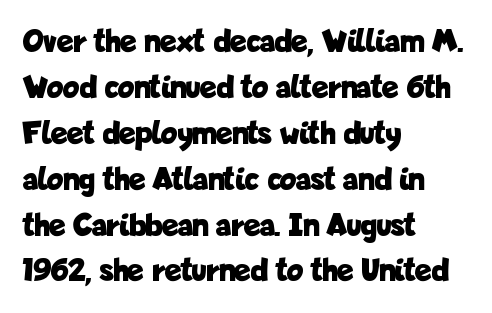
Q: Is the text bold? A: Yes.
Q: Is the text italic (slanted)? A: No, it is upright.
Q: Is the typeface a serif or a sans-serif typeface? A: Sans-serif.
Q: Is the text underlined? A: No.
Q: How is the paragraph aligned? A: Left-aligned.
Q: Is the spacing between letters normal or unusually wide? A: Normal.
Q: Is the spacing between lines tight, normal or loose? A: Normal.
Q: Width (condensed, normal, or wide)? A: Condensed.
Q: Stroke contrast? A: Low.
Q: x-height? A: Medium.
Q: Monospaced? A: No.
